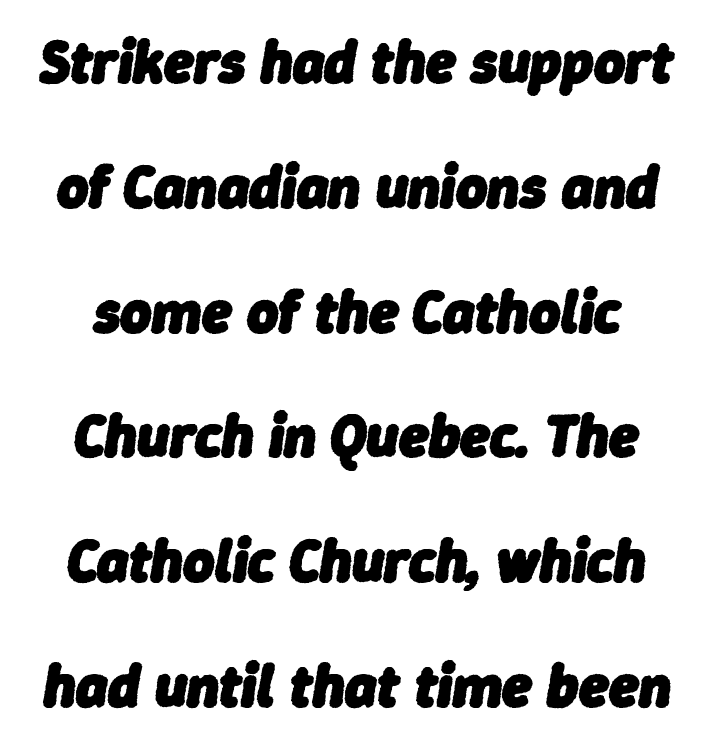
The image shows 60 px heavy type, italic (leaning right); set centered, loose line spacing (2.08x), normal letter spacing, not underlined; low stroke contrast and a medium x-height.
